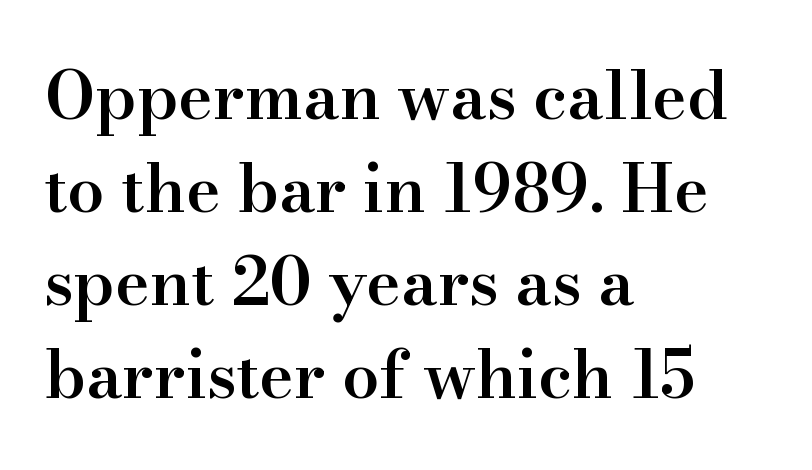
Q: Is the text bold? A: Semi-bold.
Q: Is the text italic (slanted)? A: No, it is upright.
Q: Is the typeface a serif or a sans-serif typeface? A: Serif.
Q: Is the text underlined? A: No.
Q: How is the paragraph aligned? A: Left-aligned.
Q: Is the spacing between letters normal or unusually wide? A: Normal.
Q: Is the spacing between lines tight, normal or loose? A: Normal.
Q: Width (condensed, normal, or wide)? A: Normal.
Q: Stroke contrast? A: High.
Q: x-height? A: Small.
Q: Monospaced? A: No.
